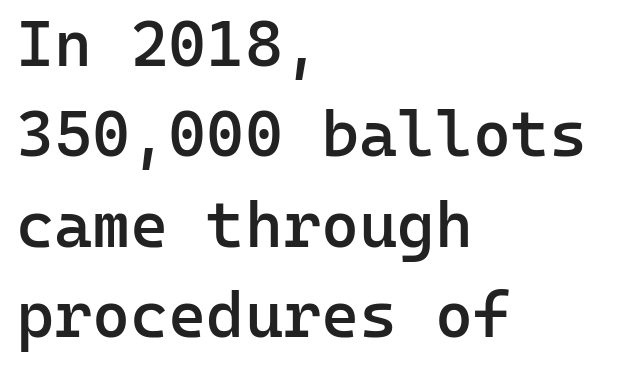
The image shows 65 px semibold sans-serif type, upright, monospaced; set left-aligned, normal line spacing (1.39x), normal letter spacing, not underlined; low stroke contrast and a medium x-height.
